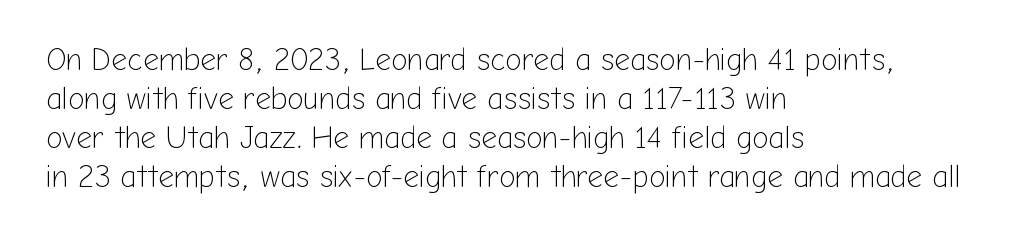
{"serif": "no", "italic": "no", "bold": "no", "weight": "light", "width": "normal", "stroke_contrast": "low", "x_height": "medium", "monospaced": "no", "underline": "no", "align": "left", "line_spacing": "normal", "line_spacing_ratio": 1.26, "letter_spacing": "normal", "letter_spacing_em": 0.0, "glyph_px": 31}
